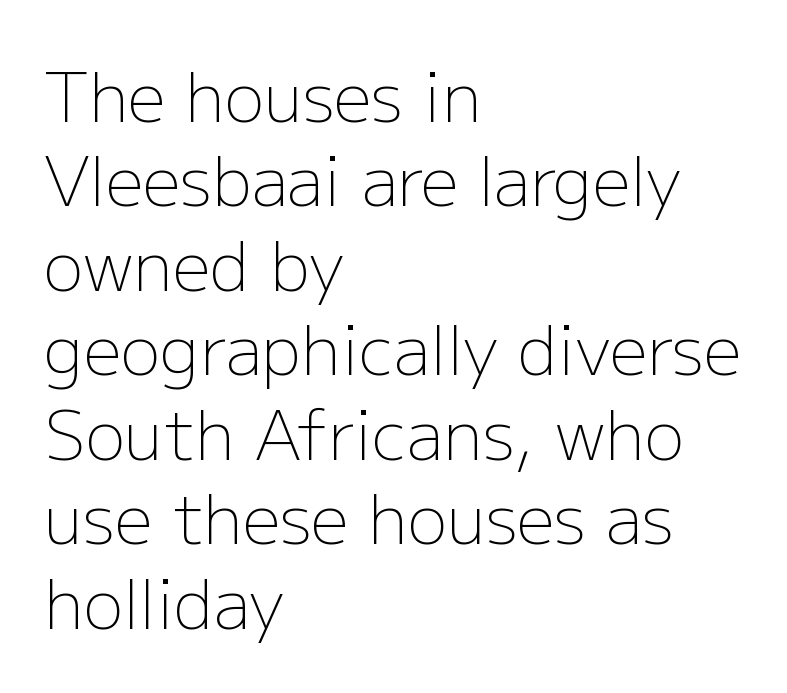
{"serif": "no", "italic": "no", "bold": "no", "weight": "light", "width": "normal", "stroke_contrast": "low", "x_height": "medium", "monospaced": "no", "underline": "no", "align": "left", "line_spacing": "normal", "line_spacing_ratio": 1.26, "letter_spacing": "normal", "letter_spacing_em": 0.0, "glyph_px": 67}
